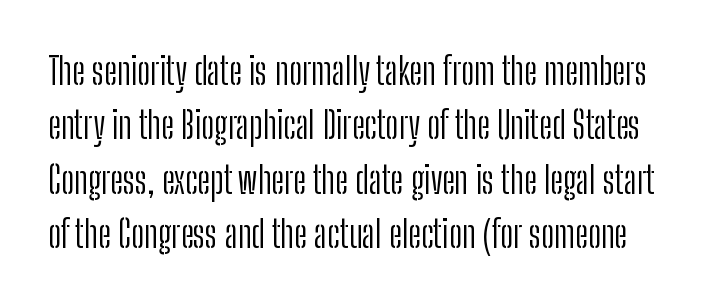
The image shows 37 px light, condensed sans-serif type, upright; set normal line spacing (1.47x), normal letter spacing, not underlined; low stroke contrast and a medium x-height.
